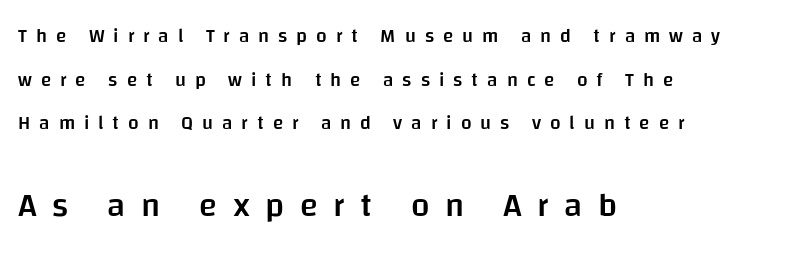
{"serif": "no", "italic": "no", "bold": "semi", "weight": "semibold", "width": "normal", "stroke_contrast": "low", "x_height": "large", "monospaced": "no", "underline": "no", "align": "left", "line_spacing": "loose", "line_spacing_ratio": 2.29, "letter_spacing": "wide", "letter_spacing_em": 0.47, "larger_block": "second", "size_ratio": 1.74, "glyph_px": 33}
